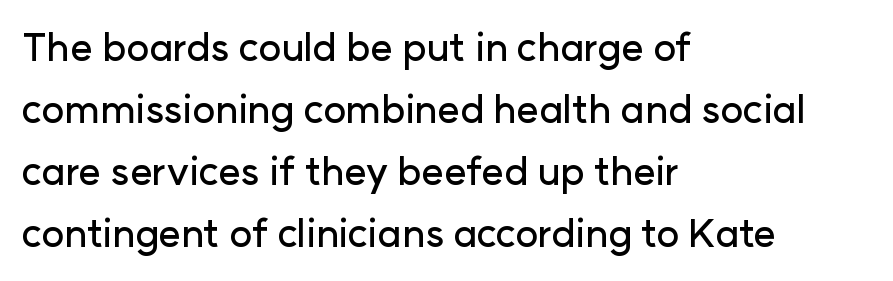
The gaps between neighbouring characters are ordinary and unremarkable. The lines in this sample share a left origin and differ only in where they stop. You could not count columns in this text — the font is proportionally spaced. The space between consecutive lines is moderate. Descenders are the only things crossing below the line. The lettering holds an erect, upright posture throughout.
